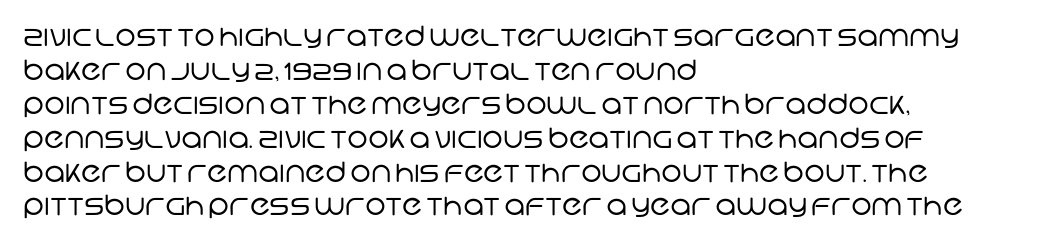
Q: Is the text bold? A: No.
Q: Is the typeface a serif or a sans-serif typeface? A: Sans-serif.
Q: Is the text underlined? A: No.
Q: How is the paragraph aligned? A: Left-aligned.
Q: Is the spacing between letters normal or unusually wide? A: Normal.
Q: Width (condensed, normal, or wide)? A: Normal.
Q: Stroke contrast? A: Low.
Q: x-height? A: Large.
Q: Monospaced? A: No.
